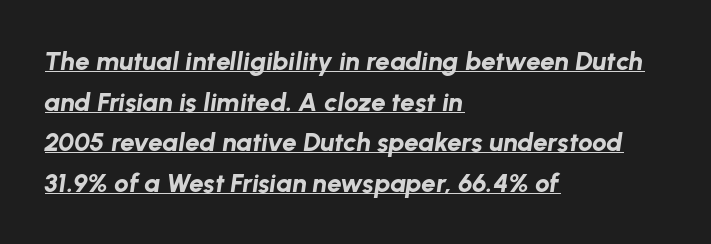
You can tell it's italic because the verticals aren't actually vertical. Is there an underline? Yes — a line sits under the letters. Bold? Absolutely — the strokes are thick and heavy. The line texture is even and compact thanks to regular tracking. Leftover space on each line is placed entirely after the last word.
